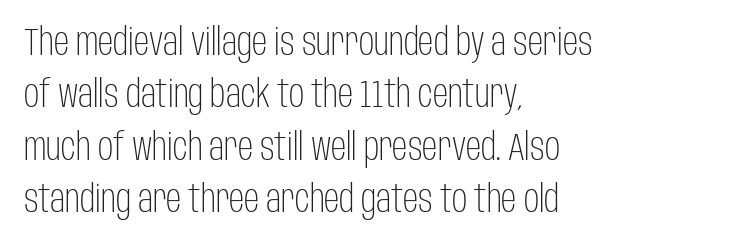
Just letters on the line, the space beneath them empty. Do the characters align in a grid? No, the font is proportional. Observe the absence of serifs on each vertical stroke in this sample. The rendering anchors every line to the left-hand side. No heavy texture on the line: the type isn't bold. The letters sit at their default tracking, neither squeezed nor spread.
